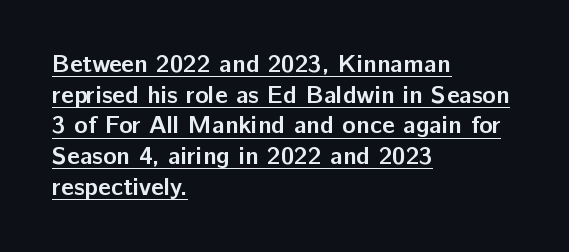
{"italic": "no", "bold": "yes", "underline": "yes", "align": "left", "line_spacing_ratio": 1.23, "letter_spacing": "normal", "letter_spacing_em": 0.0, "glyph_px": 25}
